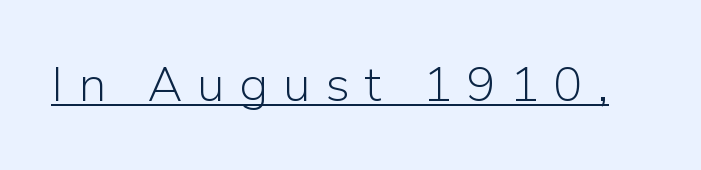
Q: Is the text bold? A: No.
Q: Is the text italic (slanted)? A: No, it is upright.
Q: Is the typeface a serif or a sans-serif typeface? A: Sans-serif.
Q: Is the text underlined? A: Yes.
Q: Is the spacing between letters normal or unusually wide? A: Unusually wide.
Q: Width (condensed, normal, or wide)? A: Normal.
Q: Stroke contrast? A: Low.
Q: x-height? A: Medium.
Q: Monospaced? A: No.
